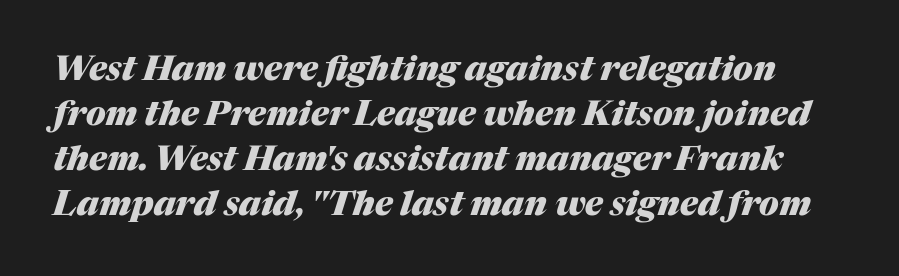
{"italic": "yes", "lean": "right", "slant_degrees": 17, "bold": "yes", "weight": "heavy", "width": "normal", "stroke_contrast": "medium", "x_height": "medium", "monospaced": "no", "underline": "no", "line_spacing": "normal", "line_spacing_ratio": 1.32, "letter_spacing": "normal", "letter_spacing_em": 0.0, "glyph_px": 34}
